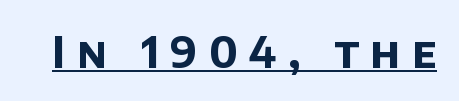
The image shows 43 px bold sans-serif type; set unusually wide letter spacing (+0.27 em), underlined; low stroke contrast and a large x-height.
